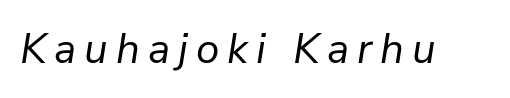
{"italic": "yes", "lean": "right", "slant_degrees": 9, "bold": "no", "weight": "regular", "width": "normal", "stroke_contrast": "low", "x_height": "medium", "monospaced": "no", "underline": "no", "glyph_px": 42}
